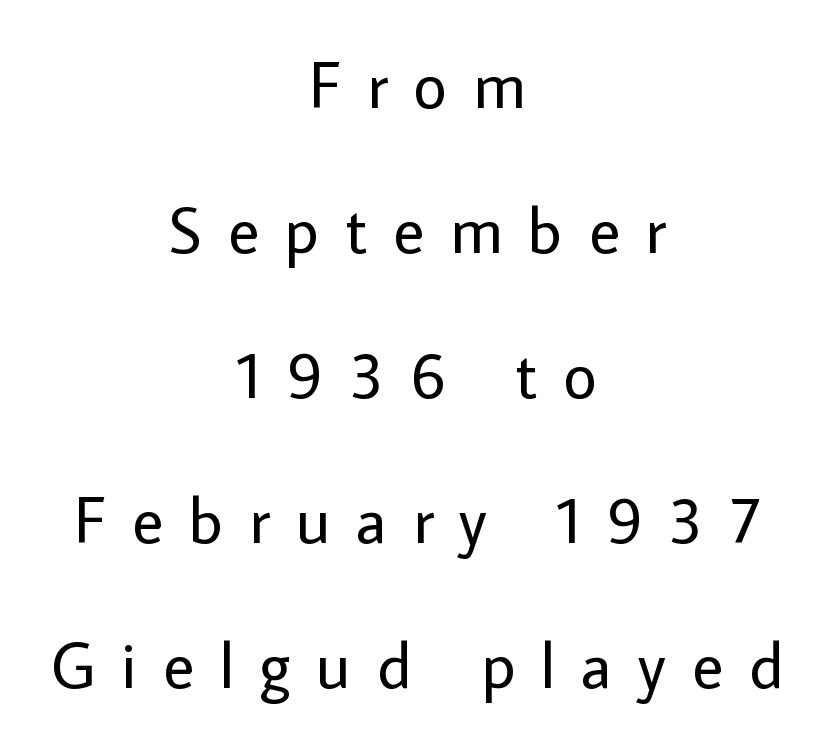
Centered paragraph, ragged on both sides. In terms of letterspacing, this is a distinctly airy, spread setting. The type sits square on the baseline with zero lean. Weight: in the light-to-regular range. Reading down the column, the eye jumps a long way to each next line. Bare-footed words on every line.
